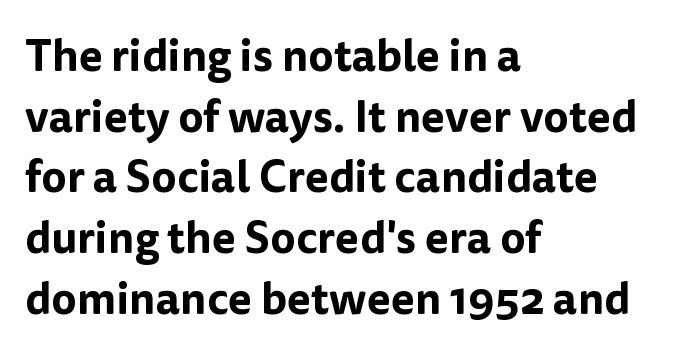
Leading matches the norm, producing a regular column. Every character sits straight up, as roman type does. The characters display no serif detailing; their extremities are plain. Underlining? Definitely not there.
